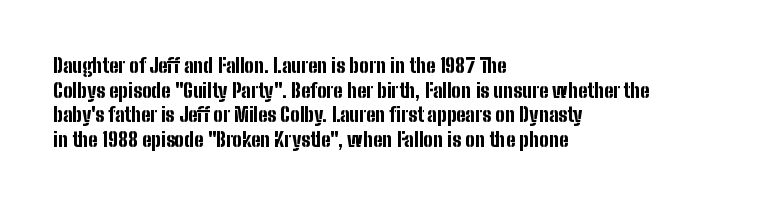
The image shows 20 px bold type, upright; set left-aligned, line spacing 1.23x, normal letter spacing, not underlined.
